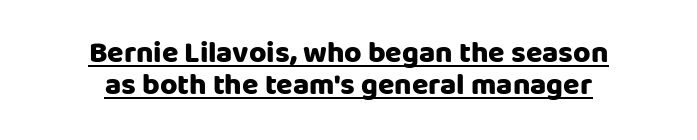
{"serif": "no", "italic": "no", "bold": "yes", "weight": "heavy", "width": "normal", "stroke_contrast": "low", "x_height": "large", "monospaced": "no", "underline": "yes", "align": "center", "line_spacing": "tight", "line_spacing_ratio": 1.07, "letter_spacing": "normal", "letter_spacing_em": 0.0, "glyph_px": 30}
